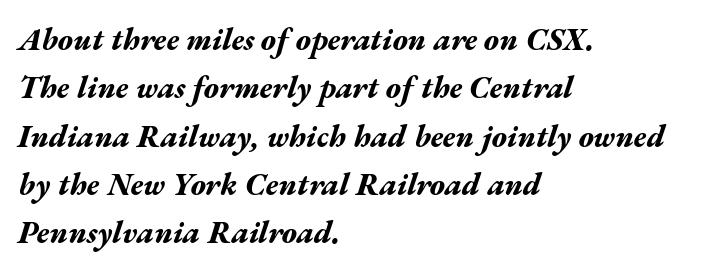
The horizontal fit of the characters is conventional and even. Here the designer chose a conventional face with non-uniform glyph widths. The letters are bold, with thick, heavy strokes. The leading is moderate, giving the passage an even texture. Every row of glyphs begins at an identical x-position on the left. There's an unmistakable incline to the writing here.
